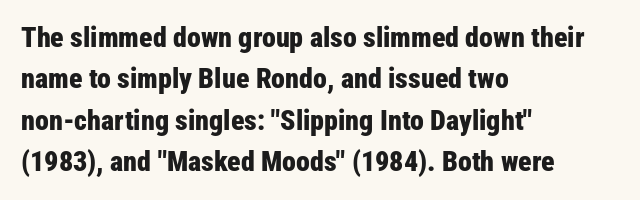
The typeface chosen for these lines omits serifs. The designer left line spacing at the default. The paragraph shown leans on its left margin. Every stem runs plumb, perpendicular to the baseline. The rendering uses natural spacing where letterforms have individual widths.
